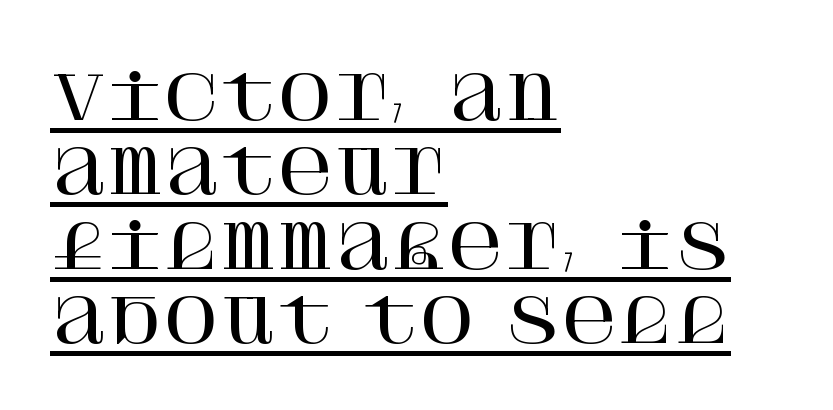
Q: Is the text italic (slanted)? A: No, it is upright.
Q: Is the typeface a serif or a sans-serif typeface? A: Serif.
Q: Is the text underlined? A: Yes.
Q: How is the paragraph aligned? A: Left-aligned.
Q: Is the spacing between letters normal or unusually wide? A: Normal.
Q: Width (condensed, normal, or wide)? A: Normal.
Q: Stroke contrast? A: High.
Q: x-height? A: Large.
